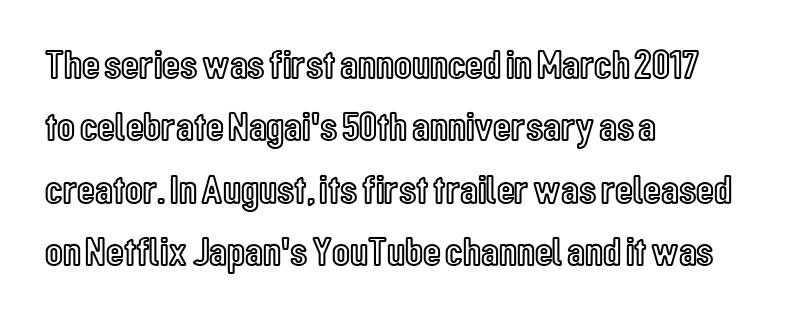
The image shows 41 px condensed type, upright; set left-aligned, normal line spacing (1.52x), normal letter spacing, not underlined; a medium x-height.
